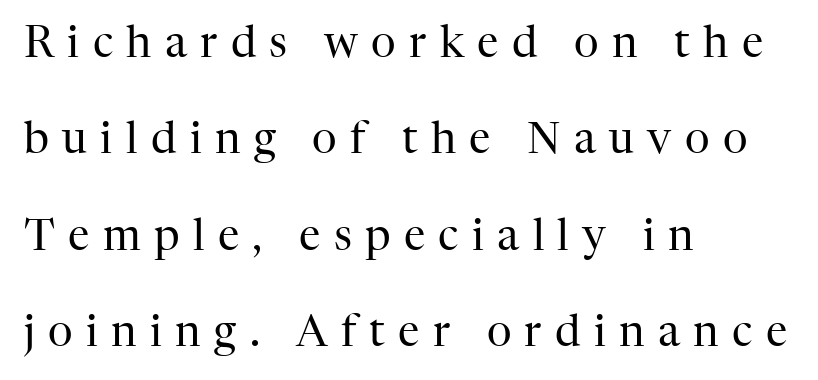
Descenders hang freely into open space. The text block is weighted toward the left margin, trailing off unevenly rightward. Reading down the column, the eye jumps a long way to each next line. Nope, not italic — everything's standing straight.
